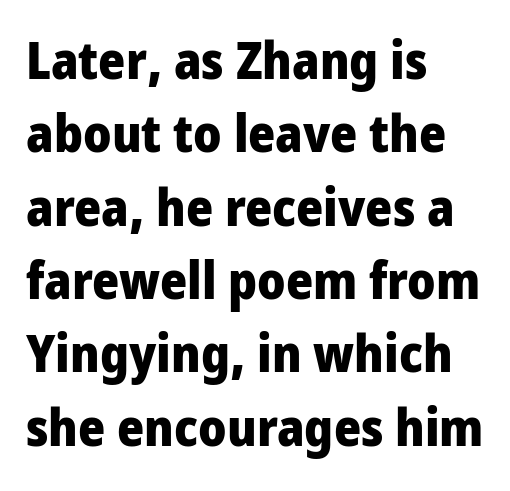
Q: Is the text bold? A: Yes.
Q: Is the text italic (slanted)? A: No, it is upright.
Q: Is the typeface a serif or a sans-serif typeface? A: Sans-serif.
Q: Is the text underlined? A: No.
Q: How is the paragraph aligned? A: Left-aligned.
Q: Is the spacing between letters normal or unusually wide? A: Normal.
Q: Is the spacing between lines tight, normal or loose? A: Normal.
Q: Width (condensed, normal, or wide)? A: Condensed.
Q: Stroke contrast? A: Low.
Q: x-height? A: Large.
Q: Monospaced? A: No.
